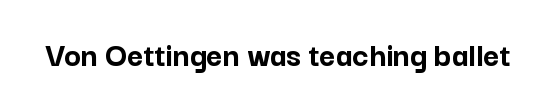
A typesetter would call this zero additional tracking. Proportional: the letters do not fall into vertical columns. Any mark beneath the type? The region is blank. Stroke thickness is high; the sample reads as a true bold. The passage shown is typeset with a sans-serif family.
